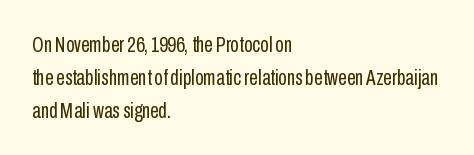
Descender tails drop into unmarked territory. Vertically, the passage feels balanced, rows spaced as you'd expect. The typesetter chose a ragged-right arrangement here. The typography opts for an upright posture over an oblique one. The rendering keeps characters at their native spacing. Stroke mass is kept to a normal reading level or below.
